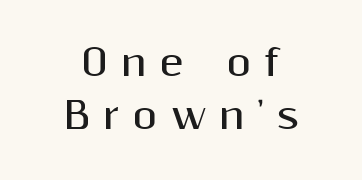
Are there feet on the stems? There aren't — it's a sans. The passage shown is typed in a proportional face where columns would drift. The leading is moderate, giving the passage an even texture. Reading down the block, each line starts at a different indent, mirrored at its end.
